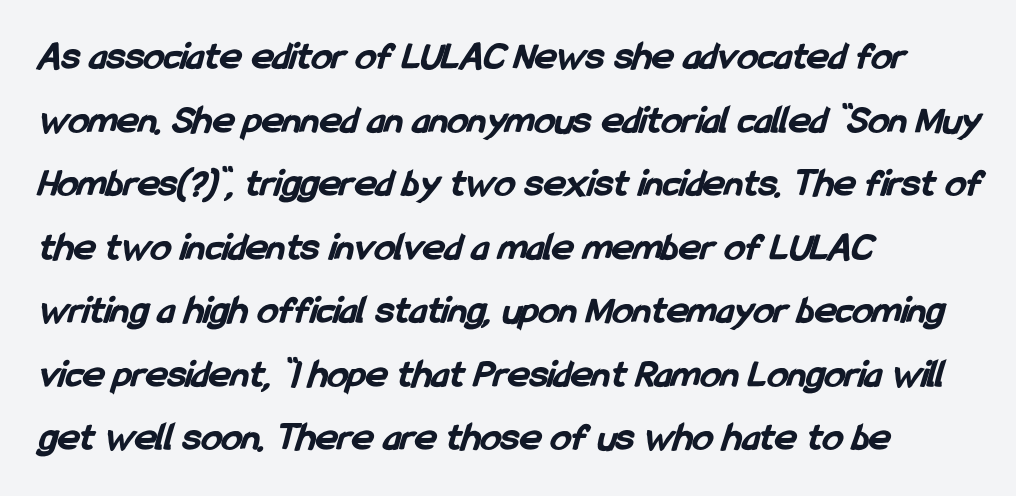
The image shows 41 px bold, condensed sans-serif type; set left-aligned, normal line spacing (1.55x), normal letter spacing, not underlined; low stroke contrast and a medium x-height.
